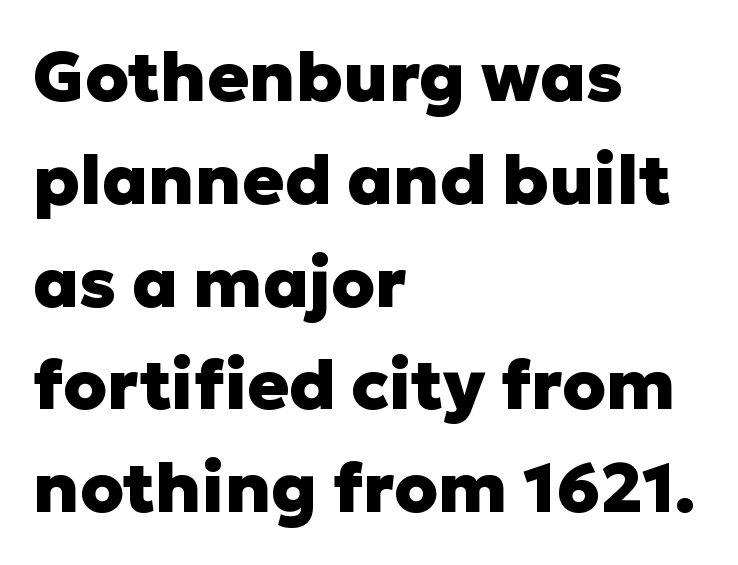
The face used here is proportionally spaced, like ordinary book or web type. Each row of text sits above clean, open space. This rendering leaves character spacing at its baseline value. The paragraph has a hard left edge and a soft right edge. Each new line begins a customary step beneath the previous one.
